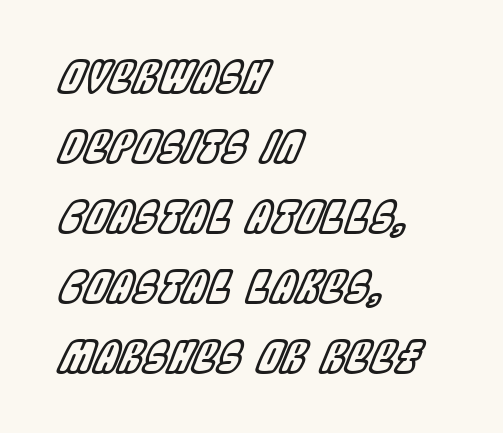
{"italic": "yes", "lean": "right", "slant_degrees": 22, "width": "condensed", "x_height": "large", "monospaced": "no", "underline": "no", "align": "left", "line_spacing": "normal", "line_spacing_ratio": 1.59, "letter_spacing": "normal", "letter_spacing_em": 0.0, "glyph_px": 44}
